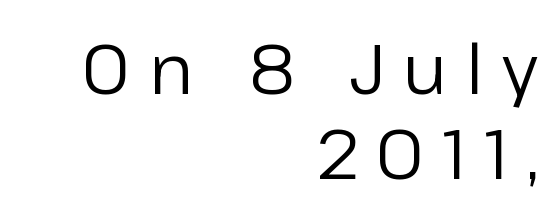
{"serif": "no", "italic": "no", "bold": "no", "weight": "regular", "width": "normal", "stroke_contrast": "low", "x_height": "medium", "monospaced": "no", "underline": "no", "align": "right", "line_spacing_ratio": 1.22, "letter_spacing": "wide", "letter_spacing_em": 0.26, "glyph_px": 70}
